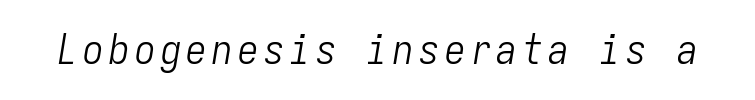
The image shows 41 px light, condensed type, italic (leaning right), monospaced; set not underlined; low stroke contrast and a medium x-height.
